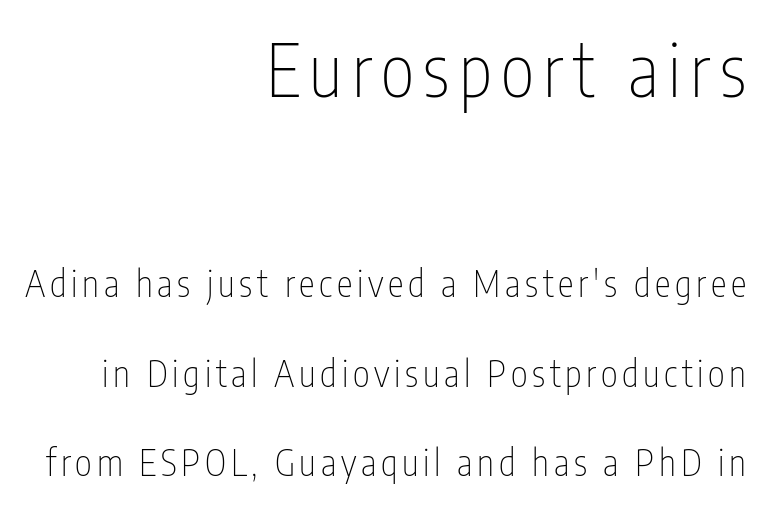
This rendering employs a face without finishing strokes, i.e., a sans-serif. In terms of posture, this sample is upright. Weight: not bold — regular or lighter. The earlier block is typeset at a bigger size than the later block.
